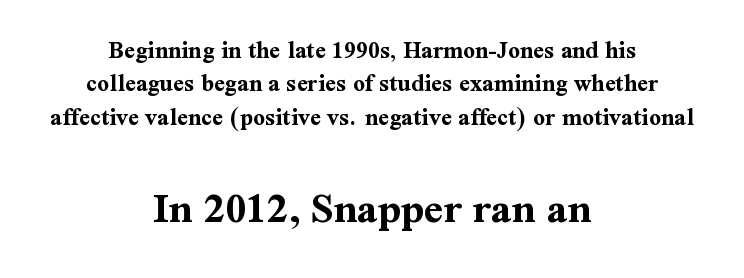
Q: Is the text bold? A: Yes.
Q: Is the text italic (slanted)? A: No, it is upright.
Q: Is the typeface a serif or a sans-serif typeface? A: Serif.
Q: Is the text underlined? A: No.
Q: How is the paragraph aligned? A: Centered.
Q: Is the spacing between letters normal or unusually wide? A: Normal.
Q: Is the spacing between lines tight, normal or loose? A: Normal.
Q: Which block of text is set in a larger size, the first (top) or the second (bottom)? A: The second (bottom) one.
Q: Width (condensed, normal, or wide)? A: Normal.
Q: Stroke contrast? A: Medium.
Q: x-height? A: Medium.
Q: Monospaced? A: No.
